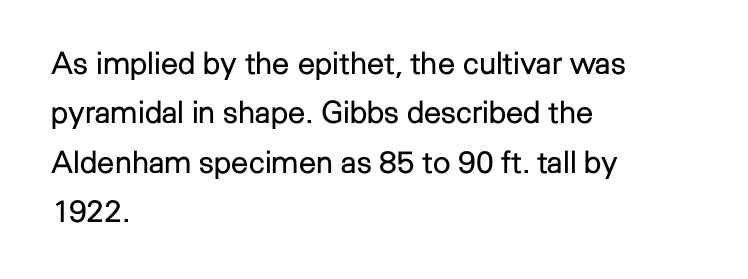
The image shows 31 px regular-weight sans-serif type, upright; set left-aligned, normal line spacing (1.59x), normal letter spacing, not underlined; low stroke contrast and a medium x-height.
